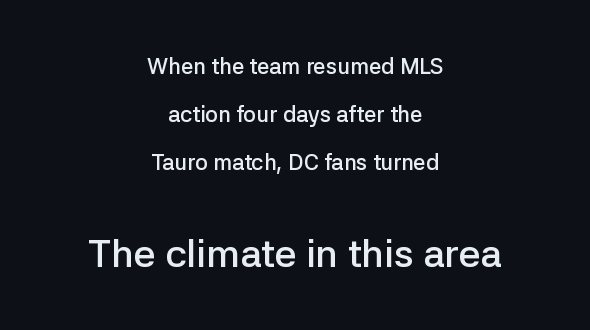
Vertical spacing — loose. Character size in the trailing block exceeds that of the leading block. Note the varied advance widths — an 'i' is clearly narrower than an 'm'. Nothing sits at the stroke ends, so this counts as sans-serif. These lines keep a tight, regular rhythm from letter to letter. Designer's note — italics off, roman on.
